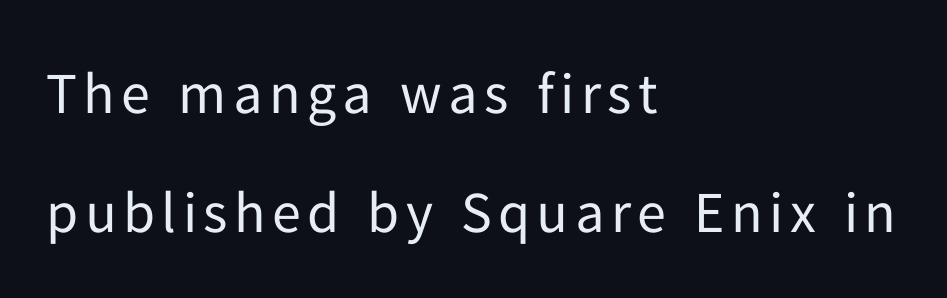
Proportional: the letters do not fall into vertical columns. Words float on clear page, feet unadorned. On a weight scale, this lands at 450 or below. This sample is left-justified, so line endings fall wherever the words run out.
